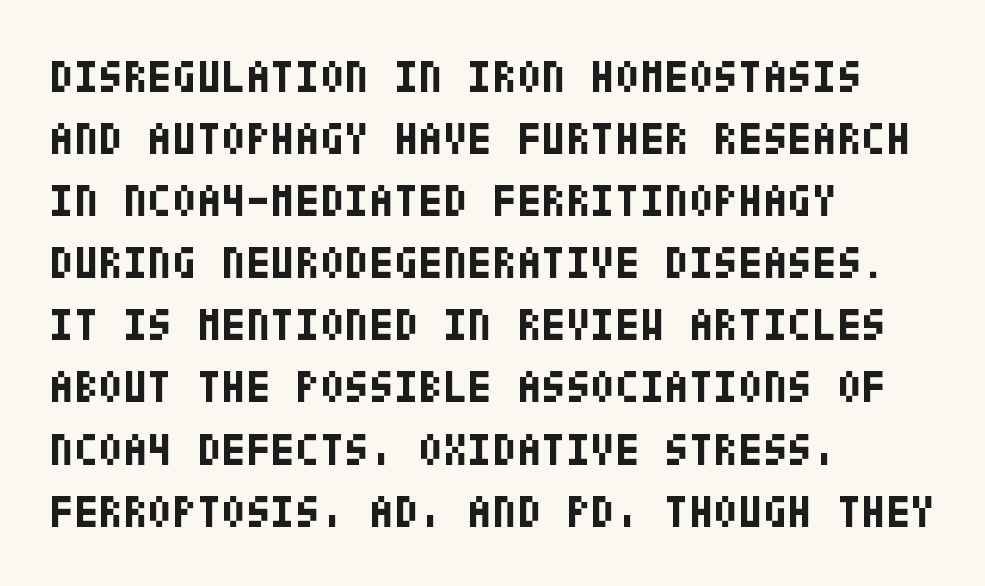
Q: Is the text bold? A: Yes.
Q: Is the text italic (slanted)? A: No, it is upright.
Q: Is the typeface a serif or a sans-serif typeface? A: Sans-serif.
Q: Is the text underlined? A: No.
Q: How is the paragraph aligned? A: Left-aligned.
Q: Is the spacing between letters normal or unusually wide? A: Normal.
Q: Is the spacing between lines tight, normal or loose? A: Normal.
Q: Width (condensed, normal, or wide)? A: Condensed.
Q: Stroke contrast? A: Low.
Q: x-height? A: Large.
